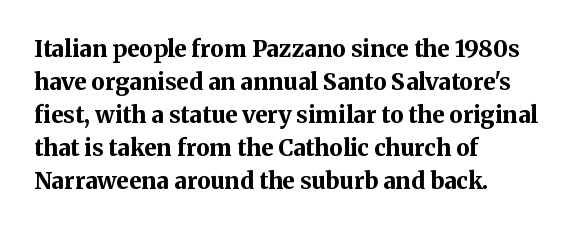
The gaps between neighbouring characters are ordinary and unremarkable. A dark, heavy texture on the line: the type is bold. Leftover space on each line is placed entirely after the last word. Reading down the column, the eye jumps a familiar distance to each next line. This is the regular roman posture of the typeface.
